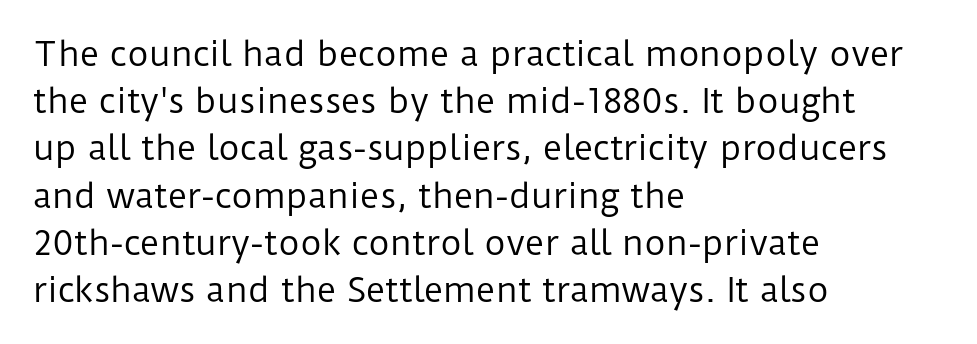
The image shows 33 px regular-weight sans-serif type, upright; set left-aligned, normal line spacing (1.43x), normal letter spacing, not underlined; low stroke contrast and a medium x-height.
